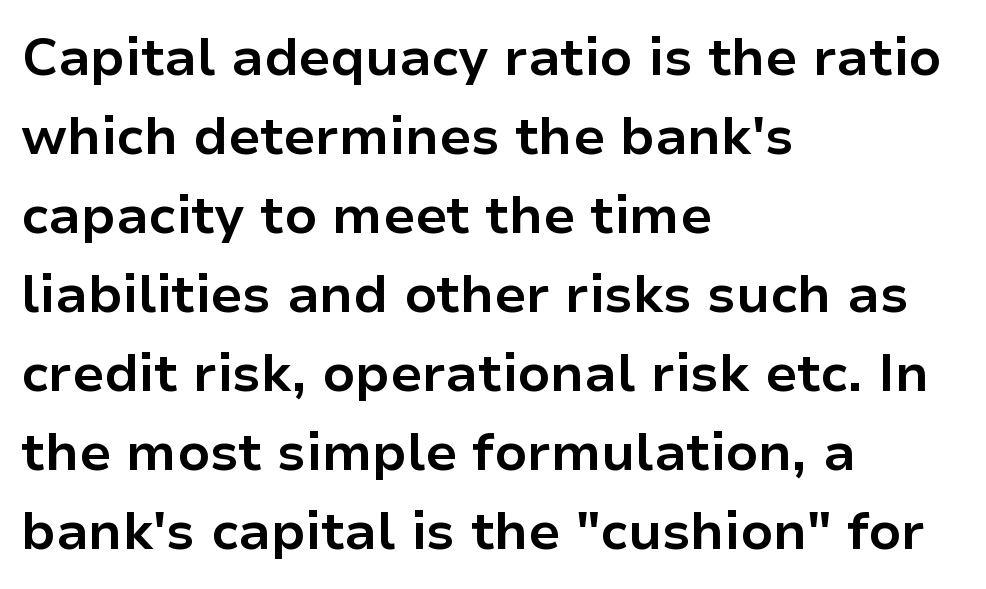
The image shows 53 px bold sans-serif type, upright; set left-aligned, normal line spacing (1.49x), normal letter spacing, not underlined; low stroke contrast and a medium x-height.
